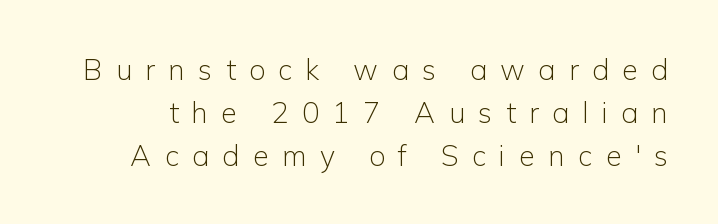
Q: Is the text bold? A: No.
Q: Is the text italic (slanted)? A: No, it is upright.
Q: Is the typeface a serif or a sans-serif typeface? A: Sans-serif.
Q: Is the text underlined? A: No.
Q: Is the spacing between letters normal or unusually wide? A: Unusually wide.
Q: Is the spacing between lines tight, normal or loose? A: Normal.
Q: Width (condensed, normal, or wide)? A: Normal.
Q: Stroke contrast? A: Low.
Q: x-height? A: Medium.
Q: Monospaced? A: No.
